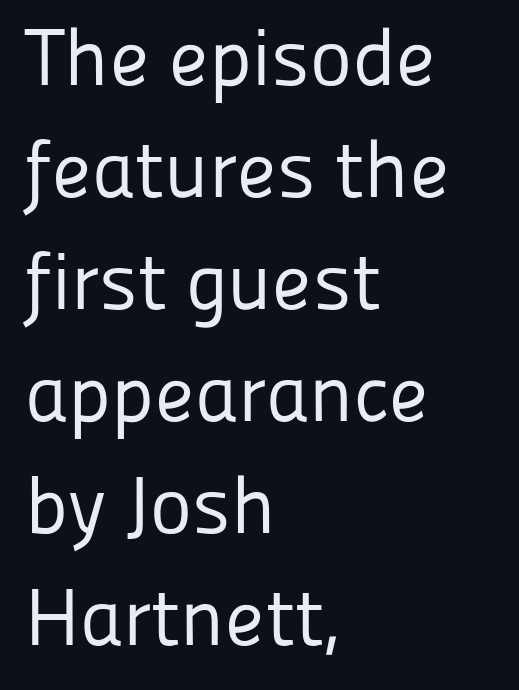
Q: Is the text bold? A: No.
Q: Is the text italic (slanted)? A: No, it is upright.
Q: Is the typeface a serif or a sans-serif typeface? A: Sans-serif.
Q: Is the text underlined? A: No.
Q: How is the paragraph aligned? A: Left-aligned.
Q: Is the spacing between letters normal or unusually wide? A: Normal.
Q: Is the spacing between lines tight, normal or loose? A: Normal.
Q: Width (condensed, normal, or wide)? A: Normal.
Q: Stroke contrast? A: Low.
Q: x-height? A: Medium.
Q: Monospaced? A: No.
